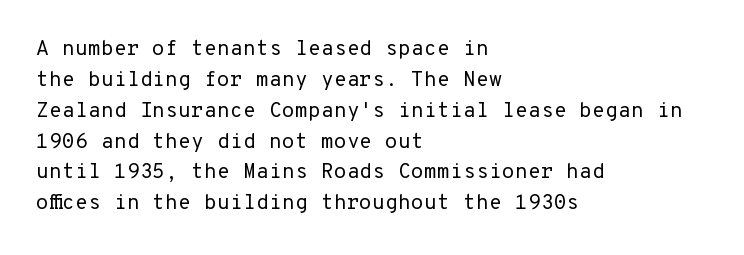
If you drew a line through each stem, it would be perfectly vertical. Leftover space on each line is placed entirely after the last word. The vertical gap from one line to the next is medium. The specimen omits any rule beneath the text block's lines.
